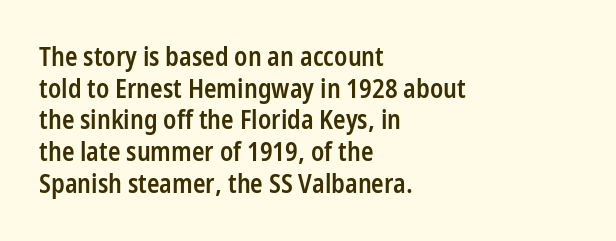
The image shows 26 px text type, upright; set left-aligned, line spacing 1.22x, normal letter spacing, not underlined.
